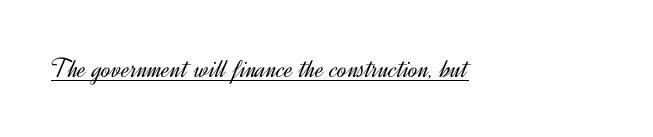
The image shows 28 px light sans-serif type; set normal letter spacing, underlined; a small x-height.
